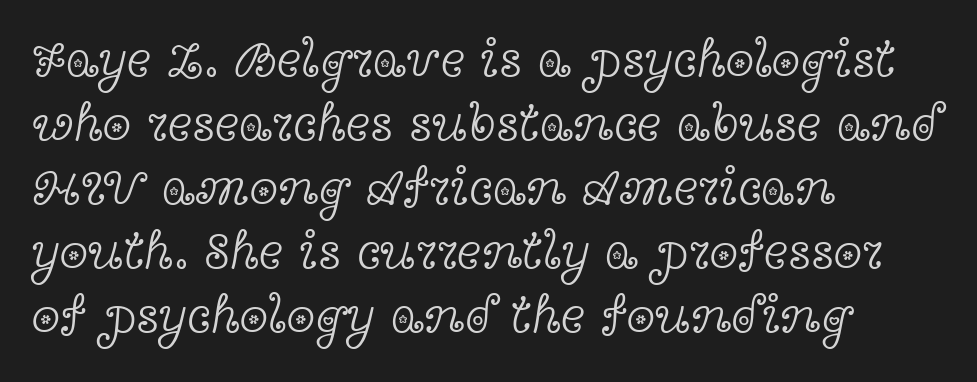
{"serif": "yes", "bold": "no", "weight": "light", "width": "wide", "x_height": "medium", "monospaced": "no", "underline": "no", "align": "left", "line_spacing_ratio": 1.23, "letter_spacing": "normal", "letter_spacing_em": 0.0, "glyph_px": 52}
